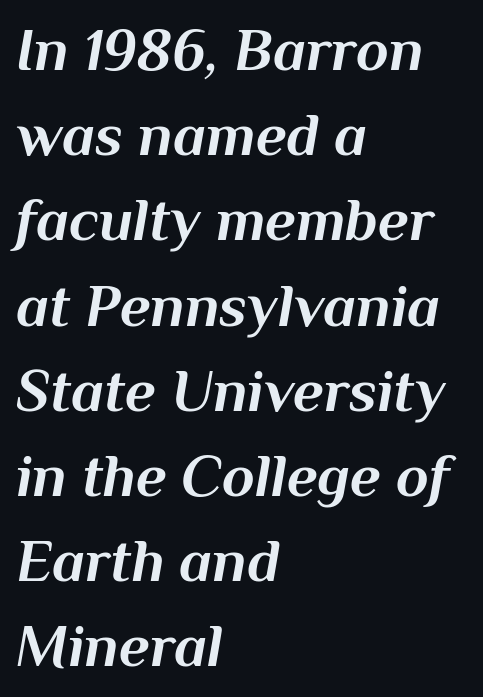
Q: Is the text bold? A: Yes.
Q: Is the text italic (slanted)? A: Yes, it leans right by about 10 degrees.
Q: Is the text underlined? A: No.
Q: How is the paragraph aligned? A: Left-aligned.
Q: Is the spacing between letters normal or unusually wide? A: Normal.
Q: Is the spacing between lines tight, normal or loose? A: Normal.
Q: Width (condensed, normal, or wide)? A: Normal.
Q: Stroke contrast? A: Medium.
Q: x-height? A: Medium.
Q: Monospaced? A: No.
